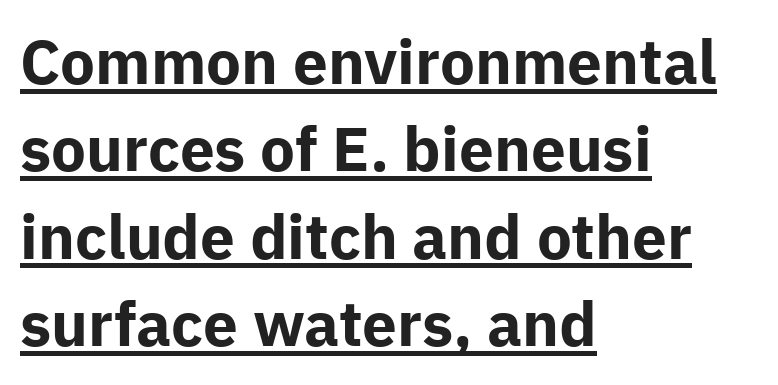
Q: Is the text bold? A: Yes.
Q: Is the text italic (slanted)? A: No, it is upright.
Q: Is the typeface a serif or a sans-serif typeface? A: Sans-serif.
Q: Is the text underlined? A: Yes.
Q: How is the paragraph aligned? A: Left-aligned.
Q: Is the spacing between letters normal or unusually wide? A: Normal.
Q: Is the spacing between lines tight, normal or loose? A: Normal.
Q: Width (condensed, normal, or wide)? A: Normal.
Q: Stroke contrast? A: Low.
Q: x-height? A: Medium.
Q: Monospaced? A: No.
